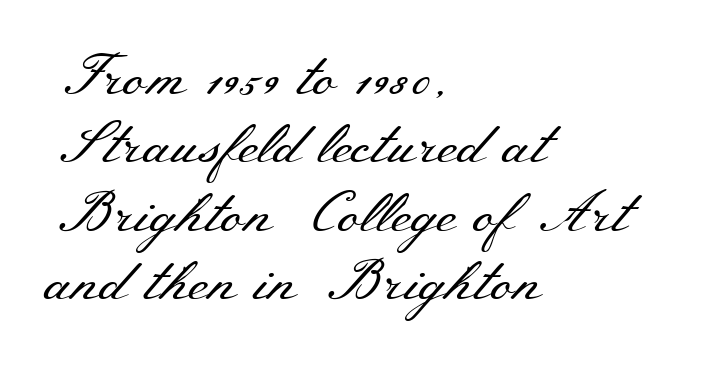
Q: Is the text bold? A: No.
Q: Is the text italic (slanted)? A: Yes.
Q: Is the typeface a serif or a sans-serif typeface? A: Serif.
Q: Is the text underlined? A: No.
Q: How is the paragraph aligned? A: Left-aligned.
Q: Is the spacing between letters normal or unusually wide? A: Normal.
Q: Width (condensed, normal, or wide)? A: Wide.
Q: Stroke contrast? A: Medium.
Q: x-height? A: Small.
Q: Monospaced? A: No.
